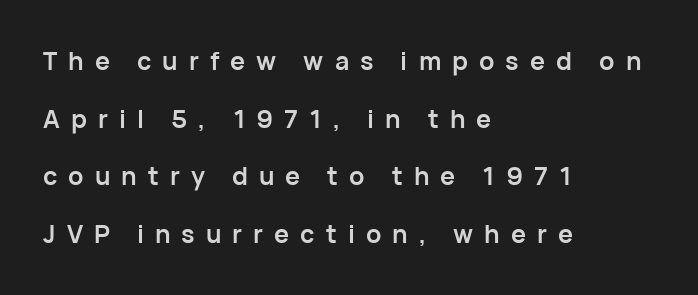
The image shows 25 px bold type, upright; set left-aligned, loose line spacing (2.31x), unusually wide letter spacing (+0.44 em), not underlined.
